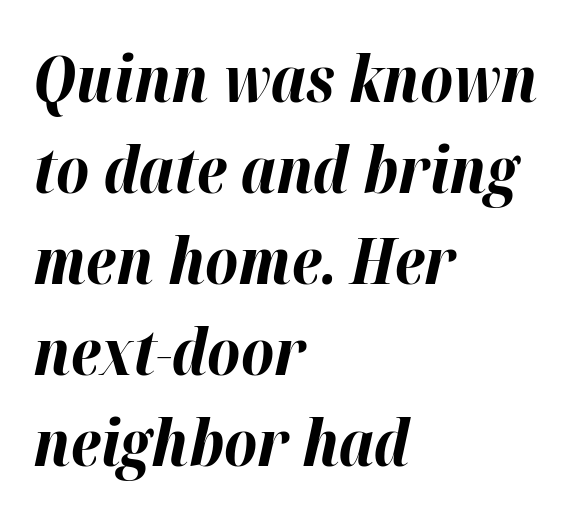
Q: Is the text bold? A: Yes.
Q: Is the text italic (slanted)? A: Yes, it leans right by about 12 degrees.
Q: Is the text underlined? A: No.
Q: How is the paragraph aligned? A: Left-aligned.
Q: Is the spacing between letters normal or unusually wide? A: Normal.
Q: Is the spacing between lines tight, normal or loose? A: Normal.
Q: Width (condensed, normal, or wide)? A: Normal.
Q: Stroke contrast? A: High.
Q: x-height? A: Medium.
Q: Monospaced? A: No.
